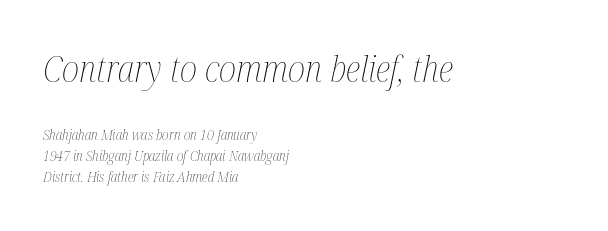
Glyph-to-glyph distance matches everyday printed text. This layout puts the oversized block above and the modest block below. You can tell it's italic because the verticals aren't actually vertical. The compositor pushed each line to the left boundary.
